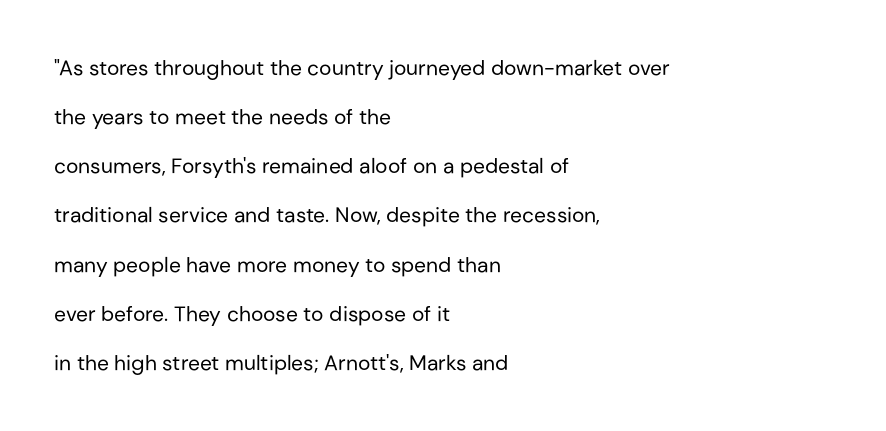
No word sits above an underline. The lettering stays uniformly vertical, giving the passage a roman look. Notice how the passage keeps a crisp vertical edge on the left only. Look at the tracking — it's just the regular setting, nothing added.
